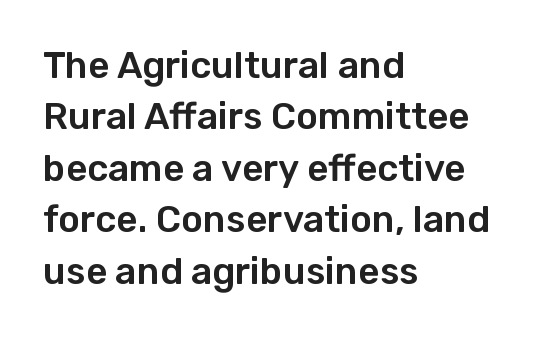
{"serif": "no", "italic": "no", "width": "normal", "stroke_contrast": "low", "x_height": "medium", "monospaced": "no", "underline": "no", "align": "left", "line_spacing": "normal", "line_spacing_ratio": 1.39, "letter_spacing": "normal", "letter_spacing_em": 0.0, "glyph_px": 37}
